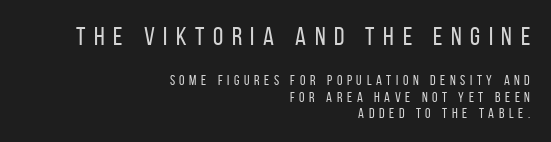
The image shows 26 px text type, upright; set right-aligned, line spacing 1.17x, unusually wide letter spacing (+0.33 em), not underlined; the first (top) block is 1.86x larger.
